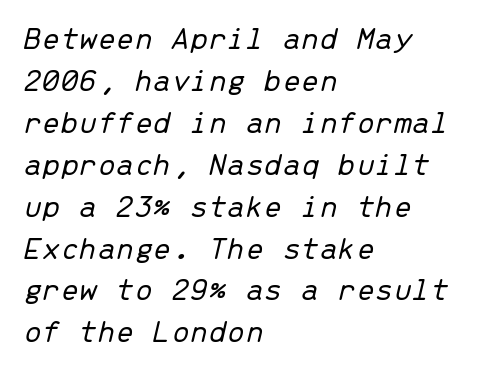
The image shows 33 px light type, italic (leaning right), monospaced; set left-aligned, normal line spacing (1.27x), normal letter spacing, not underlined; low stroke contrast and a medium x-height.
